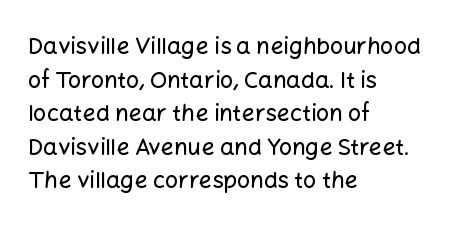
{"italic": "no", "underline": "no", "align": "left", "line_spacing": "normal", "line_spacing_ratio": 1.46, "letter_spacing": "normal", "letter_spacing_em": 0.0, "glyph_px": 23}
